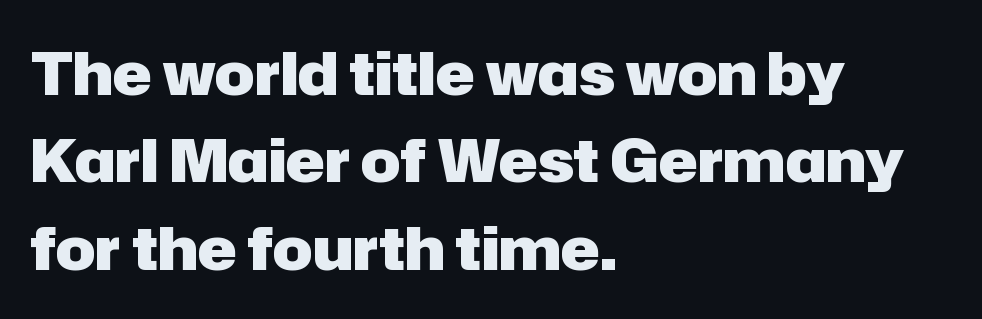
The image shows 59 px heavy sans-serif type, upright; set left-aligned, normal line spacing (1.48x), normal letter spacing, not underlined; low stroke contrast and a medium x-height.
